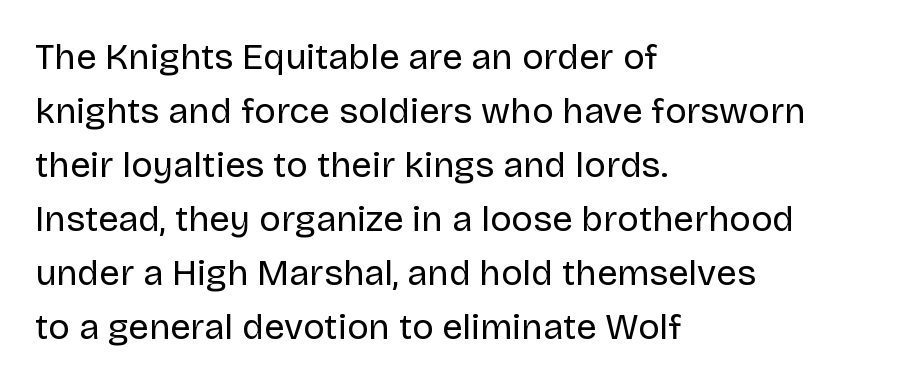
The image shows 36 px regular-weight sans-serif type, upright; set left-aligned, normal line spacing (1.5x), normal letter spacing, not underlined; low stroke contrast and a large x-height.
